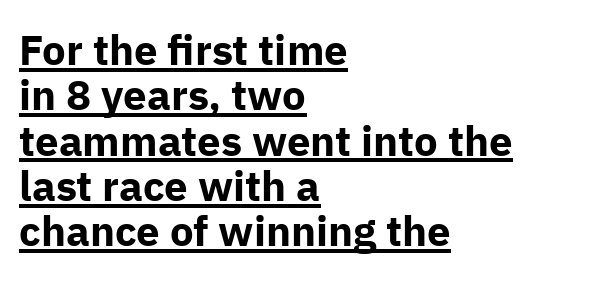
The image shows 42 px bold sans-serif type, upright; set left-aligned, tight line spacing (1.08x), normal letter spacing, underlined; low stroke contrast and a medium x-height.
